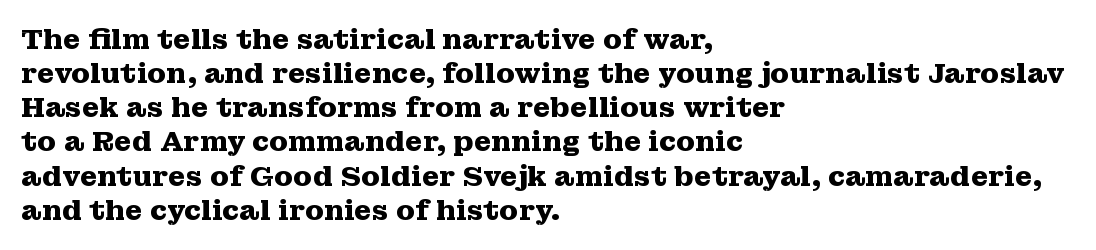
A serif font was chosen for this passage. Look at the tracking — it's just the regular setting, nothing added. Is this a fixed-width face? No — the glyphs have proportional, varying widths. The specimen omits any rule beneath the text block's lines. Emphasis by weight is at full strength: bold.
